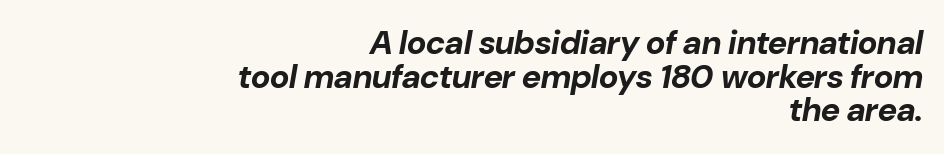
{"italic": "yes", "lean": "right", "slant_degrees": 10, "bold": "yes", "weight": "bold", "width": "normal", "stroke_contrast": "low", "x_height": "medium", "monospaced": "no", "underline": "no", "align": "right", "line_spacing": "tight", "line_spacing_ratio": 1.02, "letter_spacing": "normal", "letter_spacing_em": 0.0, "glyph_px": 33}
